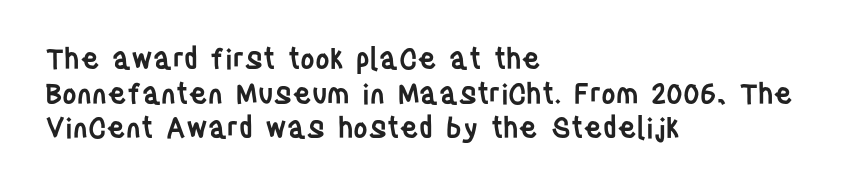
{"serif": "no", "italic": "no", "bold": "semi", "weight": "semibold", "width": "condensed", "stroke_contrast": "low", "x_height": "large", "monospaced": "no", "underline": "no", "align": "left", "line_spacing_ratio": 1.24, "letter_spacing": "normal", "letter_spacing_em": 0.0, "glyph_px": 28}
